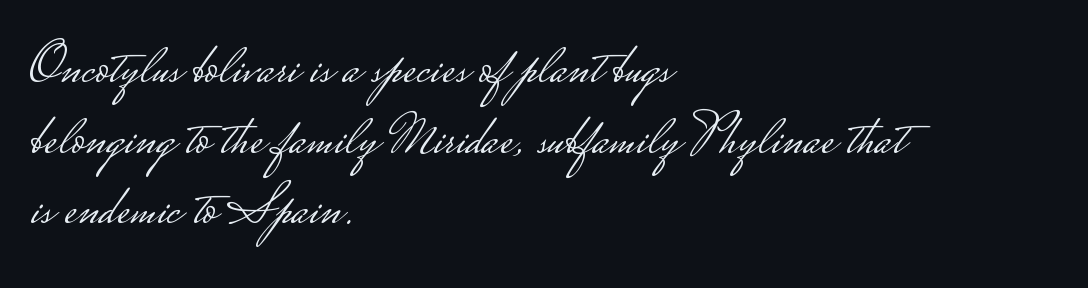
The image shows 57 px light, wide sans-serif type; set left-aligned, line spacing 1.24x, normal letter spacing, not underlined; low stroke contrast.
